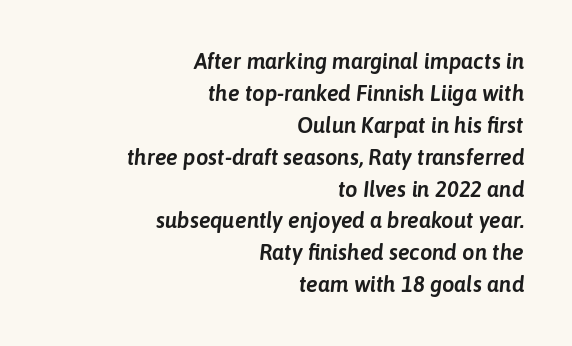
The image shows 22 px text type, italic (leaning right); set right-aligned, normal line spacing (1.45x), normal letter spacing, not underlined.
